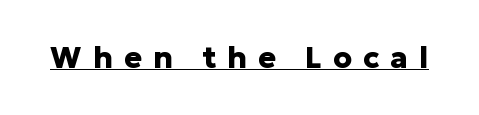
Q: Is the text bold? A: Yes.
Q: Is the text italic (slanted)? A: No, it is upright.
Q: Is the typeface a serif or a sans-serif typeface? A: Sans-serif.
Q: Is the text underlined? A: Yes.
Q: Is the spacing between letters normal or unusually wide? A: Unusually wide.
Q: Width (condensed, normal, or wide)? A: Normal.
Q: Stroke contrast? A: Low.
Q: x-height? A: Medium.
Q: Monospaced? A: No.
